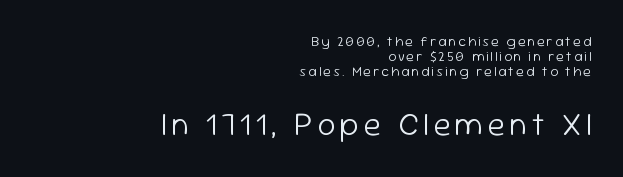
{"serif": "no", "italic": "no", "bold": "no", "weight": "light", "width": "normal", "stroke_contrast": "low", "x_height": "medium", "monospaced": "no", "underline": "no", "align": "right", "line_spacing": "tight", "line_spacing_ratio": 1.07, "larger_block": "second", "size_ratio": 2.29, "glyph_px": 32}
